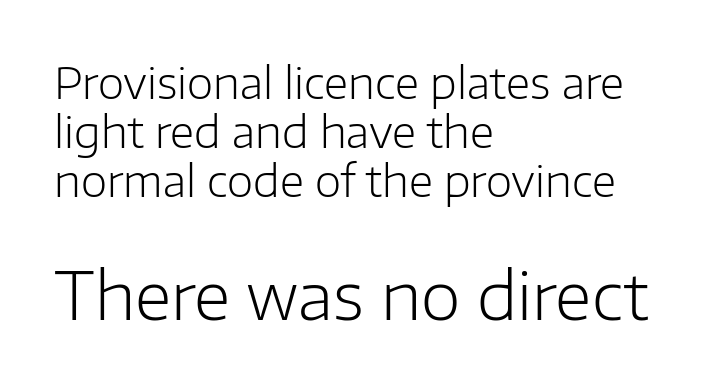
Q: Is the text bold? A: No.
Q: Is the text italic (slanted)? A: No, it is upright.
Q: Is the typeface a serif or a sans-serif typeface? A: Sans-serif.
Q: Is the text underlined? A: No.
Q: How is the paragraph aligned? A: Left-aligned.
Q: Is the spacing between letters normal or unusually wide? A: Normal.
Q: Is the spacing between lines tight, normal or loose? A: Tight.
Q: Which block of text is set in a larger size, the first (top) or the second (bottom)? A: The second (bottom) one.
Q: Width (condensed, normal, or wide)? A: Normal.
Q: Stroke contrast? A: Low.
Q: x-height? A: Medium.
Q: Monospaced? A: No.
